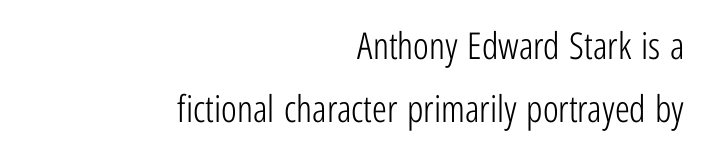
Q: Is the text bold? A: No.
Q: Is the text italic (slanted)? A: No, it is upright.
Q: Is the typeface a serif or a sans-serif typeface? A: Sans-serif.
Q: Is the text underlined? A: No.
Q: How is the paragraph aligned? A: Right-aligned.
Q: Is the spacing between letters normal or unusually wide? A: Normal.
Q: Is the spacing between lines tight, normal or loose? A: Normal.
Q: Width (condensed, normal, or wide)? A: Condensed.
Q: Stroke contrast? A: Low.
Q: x-height? A: Medium.
Q: Monospaced? A: No.
